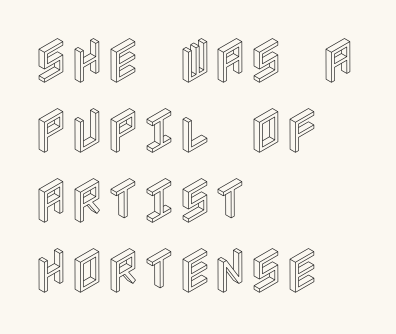
Regarding leading, the lines here are spaced in the standard way. This rendering features lettering with no underline. These lines are set flush left with a ragged right edge. When letters stand straight like this, we call the style roman or upright.
